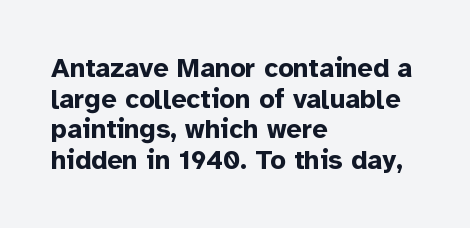
The text block is weighted toward the left margin, trailing off unevenly rightward. The strokes are fattened all the way to bold. The strip under each line holds only bare page. Look at the tracking — it's just the regular setting, nothing added. The typography opts for an upright posture over an oblique one.
